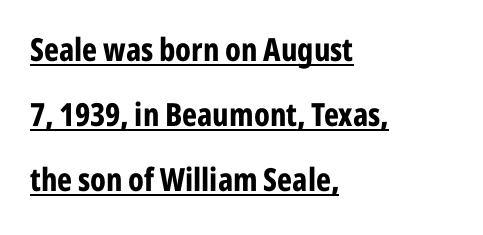
{"serif": "no", "italic": "no", "bold": "yes", "weight": "bold", "width": "condensed", "stroke_contrast": "low", "x_height": "medium", "monospaced": "no", "underline": "yes", "align": "left", "line_spacing": "loose", "line_spacing_ratio": 2.03, "letter_spacing": "normal", "letter_spacing_em": 0.0, "glyph_px": 32}
